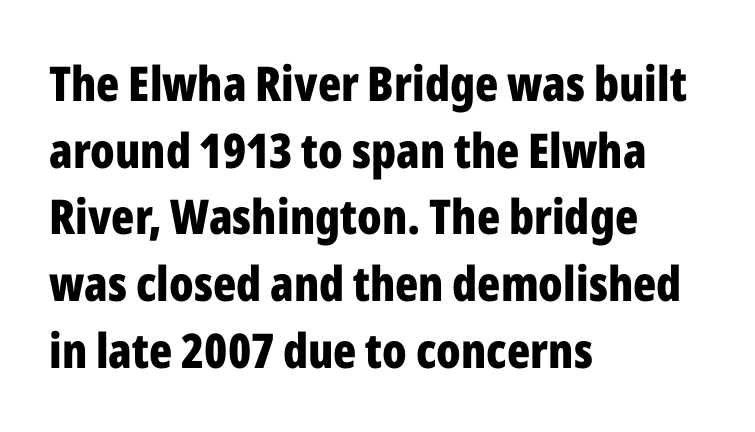
Varying glyph widths throughout — classic text-font behaviour. Stroke thickness is high; the sample reads as a true bold. Characters remain perfectly vertical along every line. Whoever set this chose a conventional vertical rhythm. Notice how the passage keeps a crisp vertical edge on the left only. Any mark beneath the type? The region is blank.
